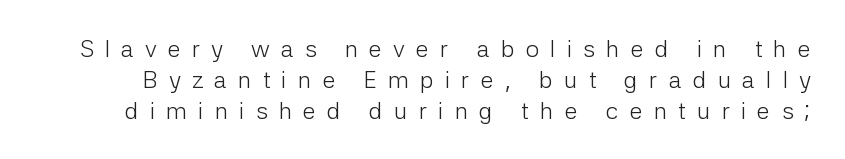
The image shows 24 px text type, upright; set normal line spacing (1.29x), unusually wide letter spacing (+0.46 em), not underlined.
